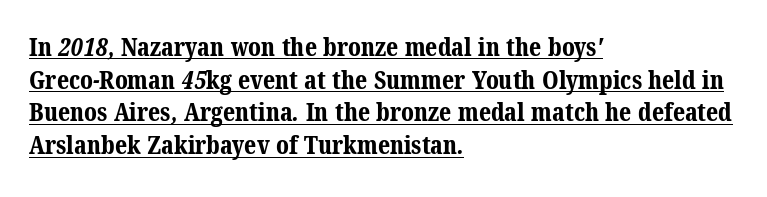
{"bold": "yes", "underline": "yes", "align": "left", "line_spacing": "normal", "line_spacing_ratio": 1.31, "letter_spacing": "normal", "letter_spacing_em": 0.0, "glyph_px": 25}
